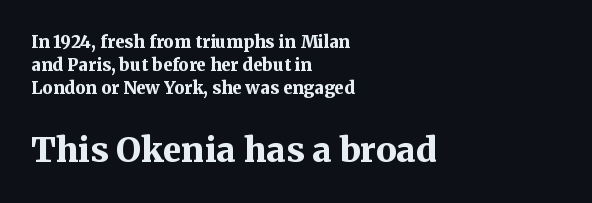
The image shows 34 px bold serif type, upright; set left-aligned, normal line spacing (1.36x), normal letter spacing, not underlined; the second (bottom) block is 2.0x larger; medium stroke contrast and a medium x-height.
